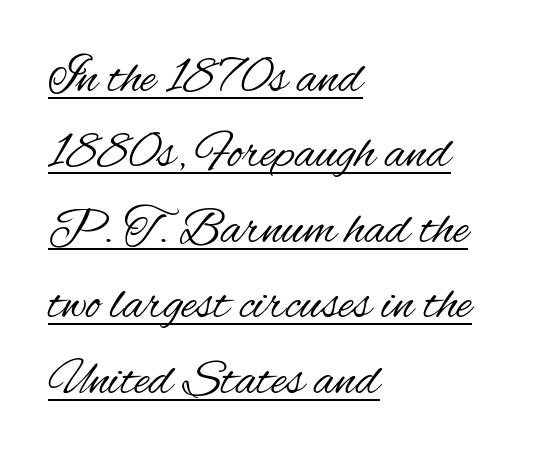
{"serif": "no", "bold": "no", "weight": "regular", "width": "condensed", "stroke_contrast": "medium", "x_height": "small", "monospaced": "no", "underline": "yes", "align": "left", "line_spacing": "normal", "line_spacing_ratio": 1.48, "letter_spacing": "normal", "letter_spacing_em": 0.0, "glyph_px": 51}
